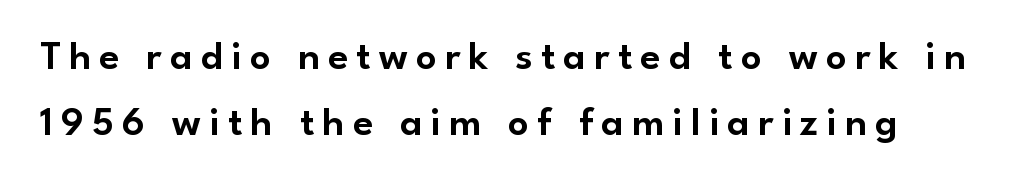
The font family rendered here belongs to the sans-serif group. Quick note: not italic, upright. This sample uses expanded letter spacing, leaving extra air between glyphs. The space directly below the letters is spotless. The rendering uses a moderate line-height, typical for paragraphs.
